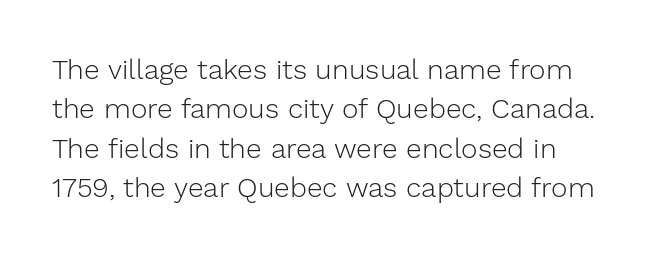
The image shows 28 px light sans-serif type, upright; set normal line spacing (1.41x), normal letter spacing, not underlined; low stroke contrast and a medium x-height.
